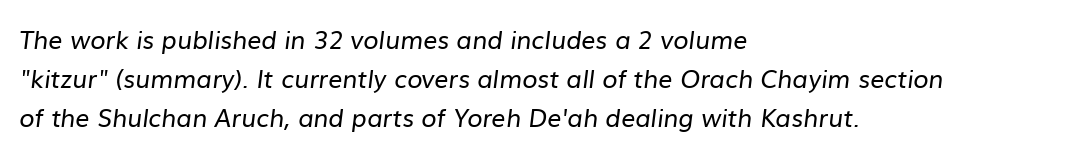
Q: Is the text bold? A: No.
Q: Is the text underlined? A: No.
Q: How is the paragraph aligned? A: Left-aligned.
Q: Is the spacing between letters normal or unusually wide? A: Normal.
Q: Is the spacing between lines tight, normal or loose? A: Normal.
